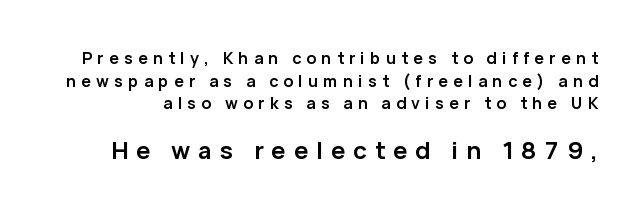
The image shows 24 px bold type, upright; set normal line spacing (1.41x), unusually wide letter spacing (+0.33 em), not underlined; the second (bottom) block is 1.5x larger.
